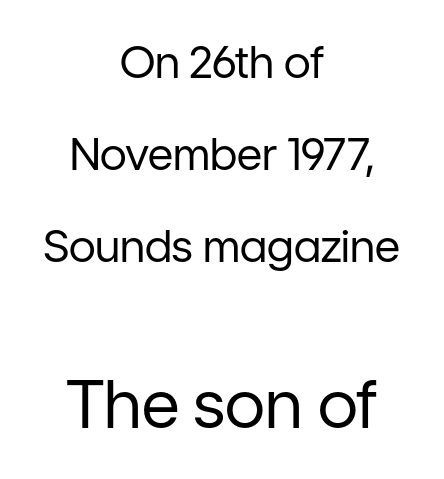
Q: Is the text bold? A: No.
Q: Is the text italic (slanted)? A: No, it is upright.
Q: Is the typeface a serif or a sans-serif typeface? A: Sans-serif.
Q: Is the text underlined? A: No.
Q: How is the paragraph aligned? A: Centered.
Q: Is the spacing between letters normal or unusually wide? A: Normal.
Q: Is the spacing between lines tight, normal or loose? A: Loose.
Q: Which block of text is set in a larger size, the first (top) or the second (bottom)? A: The second (bottom) one.
Q: Width (condensed, normal, or wide)? A: Normal.
Q: Stroke contrast? A: Low.
Q: x-height? A: Medium.
Q: Monospaced? A: No.
